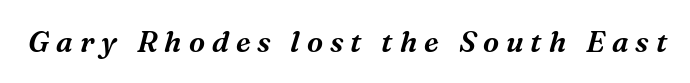
The area under the type is left untouched. Stroke terminals: seriffed. You could not count columns in this text — the font is proportionally spaced. The tracking reads as deliberately expanded to a designer's eye. This sample uses an oblique cut, with every glyph tilted off the vertical.
